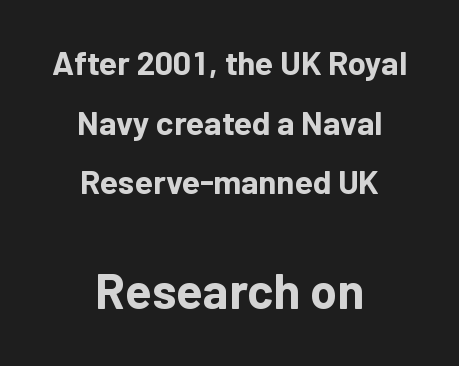
{"serif": "no", "italic": "no", "bold": "yes", "weight": "bold", "width": "normal", "stroke_contrast": "low", "x_height": "medium", "monospaced": "no", "underline": "no", "align": "center", "line_spacing_ratio": 1.81, "letter_spacing": "normal", "letter_spacing_em": 0.0, "larger_block": "second", "size_ratio": 1.48, "glyph_px": 49}
